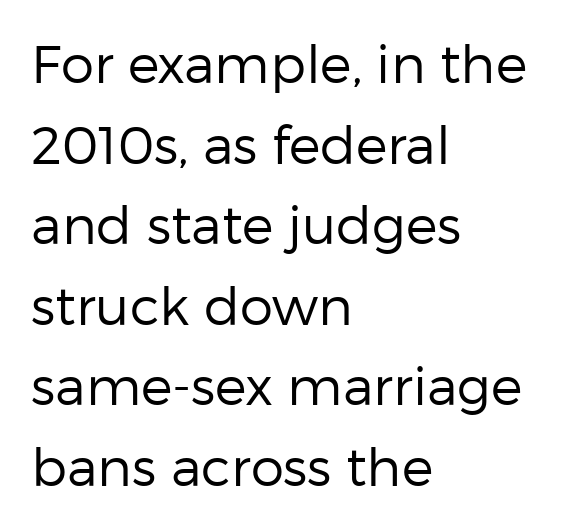
The image shows 53 px regular-weight sans-serif type, upright; set left-aligned, normal line spacing (1.52x), normal letter spacing, not underlined; low stroke contrast and a medium x-height.
